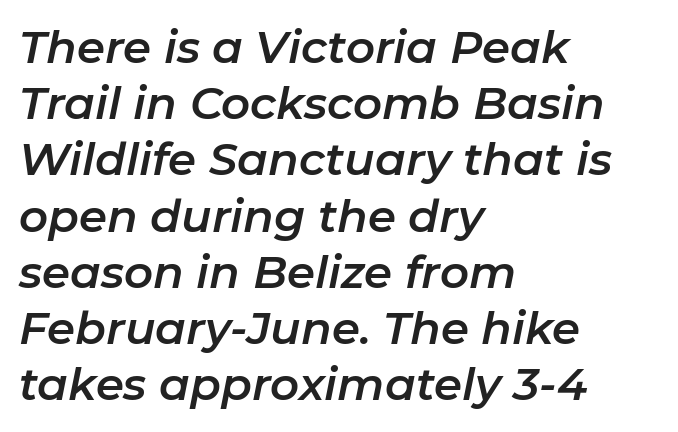
The image shows 45 px text type, italic (leaning right); set left-aligned, normal line spacing (1.25x), normal letter spacing, not underlined; low stroke contrast and a medium x-height.
